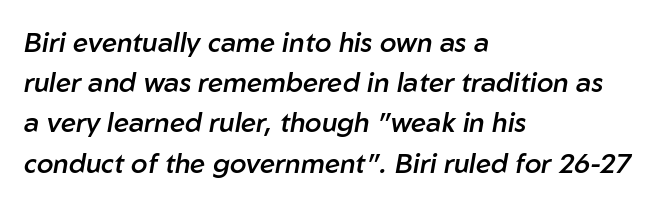
The image shows 27 px text type, italic (leaning right); set left-aligned, normal line spacing (1.49x), normal letter spacing, not underlined.
